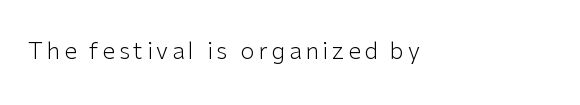
Q: Is the text bold? A: No.
Q: Is the text italic (slanted)? A: No, it is upright.
Q: Is the text underlined? A: No.
Q: How is the paragraph aligned? A: Left-aligned.
